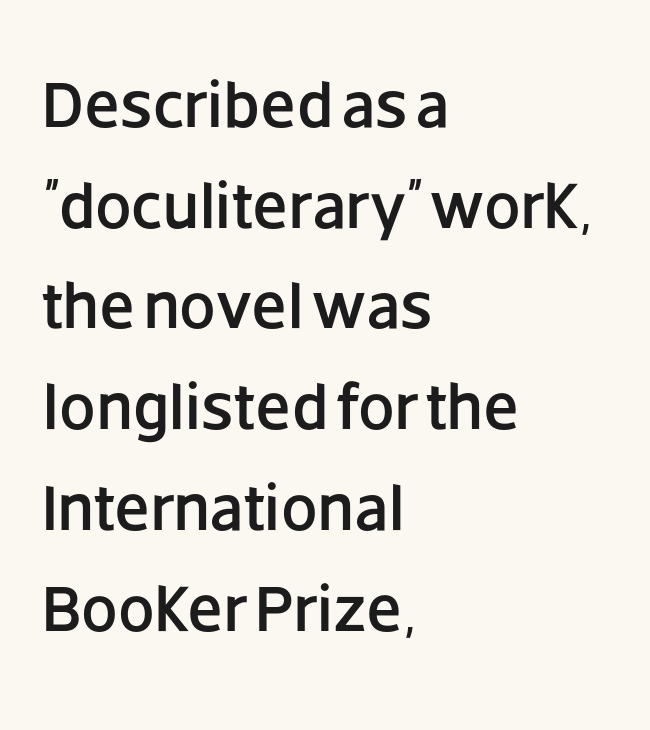
{"serif": "no", "italic": "no", "width": "normal", "stroke_contrast": "low", "x_height": "large", "monospaced": "no", "underline": "no", "align": "left", "line_spacing": "normal", "line_spacing_ratio": 1.55, "letter_spacing": "normal", "letter_spacing_em": 0.0, "glyph_px": 65}
